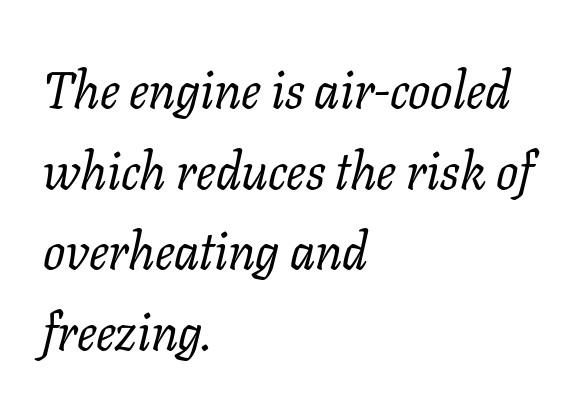
The image shows 52 px regular-weight serif type, italic (leaning right); set left-aligned, normal line spacing (1.55x), normal letter spacing, not underlined; low stroke contrast and a medium x-height.
